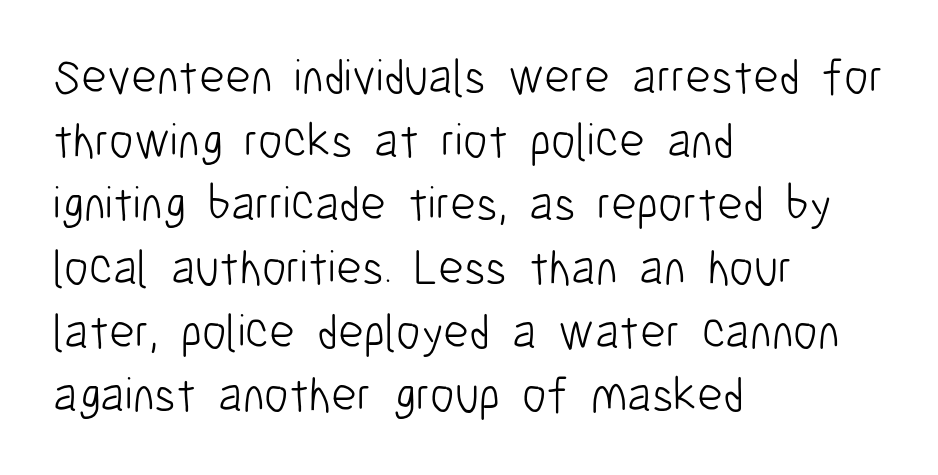
These lines were composed using upright roman letters. The horizontal fit of the characters is conventional and even. Grotesque or geometric, the face here clearly has no serifs. Proportional: the letters do not fall into vertical columns. Stroke mass is kept to a normal reading level or below.
